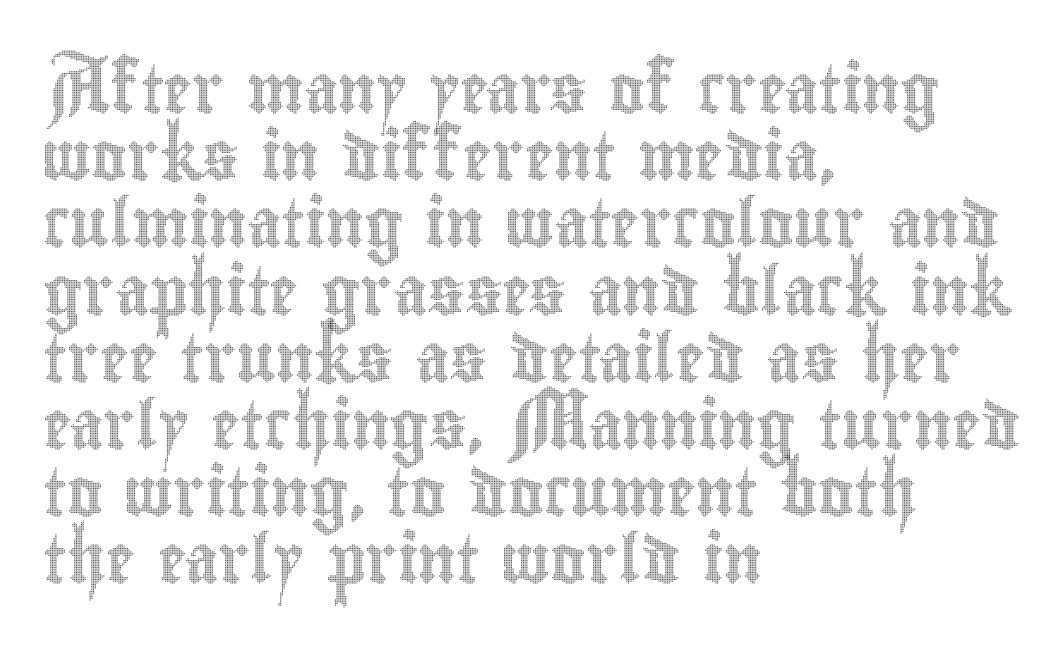
The passage shown is typed in a proportional face where columns would drift. Observe the ordinary spacing: letters are neighbours, not strangers. All the whitespace from short lines collects on the right. Bare-footed words on every line.
